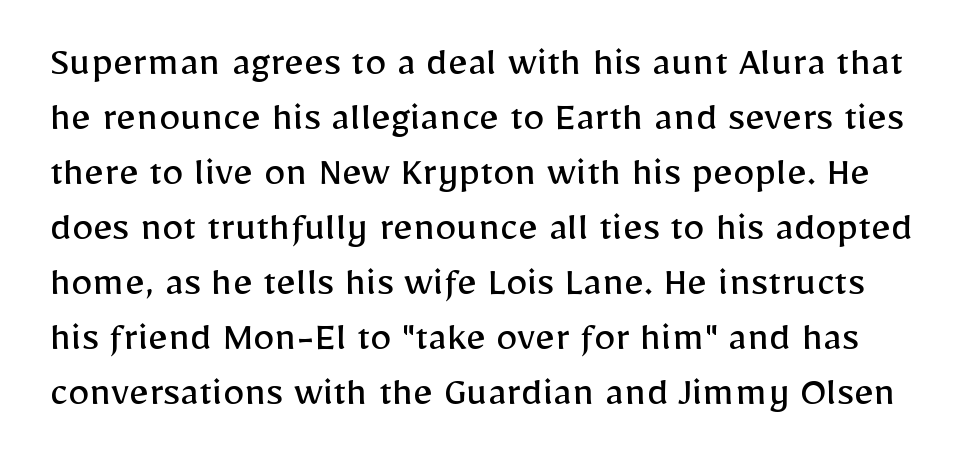
The image shows 43 px regular-weight sans-serif type, upright; set normal line spacing (1.28x), normal letter spacing, not underlined; low stroke contrast and a medium x-height.
